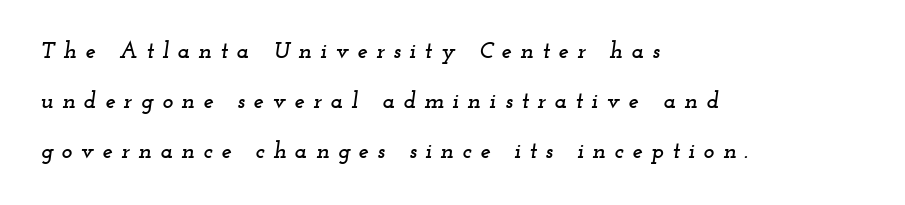
The image shows 23 px text type, italic (leaning right); set left-aligned, loose line spacing (2.18x), unusually wide letter spacing (+0.37 em), not underlined.
